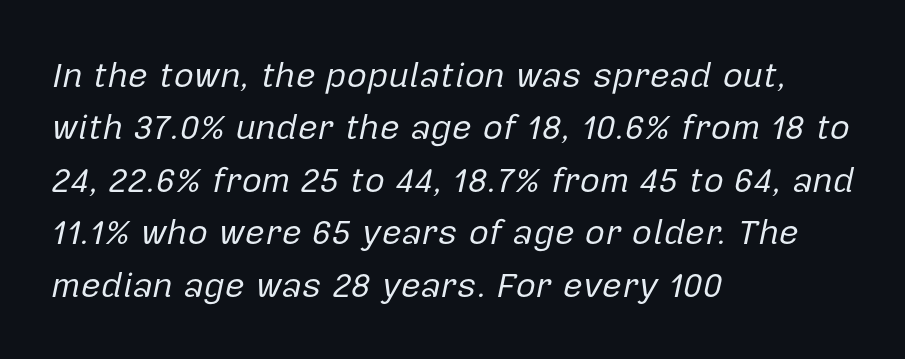
Q: Is the text bold? A: No.
Q: Is the text italic (slanted)? A: Yes, it leans right by about 12 degrees.
Q: Is the text underlined? A: No.
Q: How is the paragraph aligned? A: Left-aligned.
Q: Is the spacing between letters normal or unusually wide? A: Normal.
Q: Is the spacing between lines tight, normal or loose? A: Normal.
Q: Width (condensed, normal, or wide)? A: Normal.
Q: Stroke contrast? A: Low.
Q: x-height? A: Medium.
Q: Monospaced? A: No.
